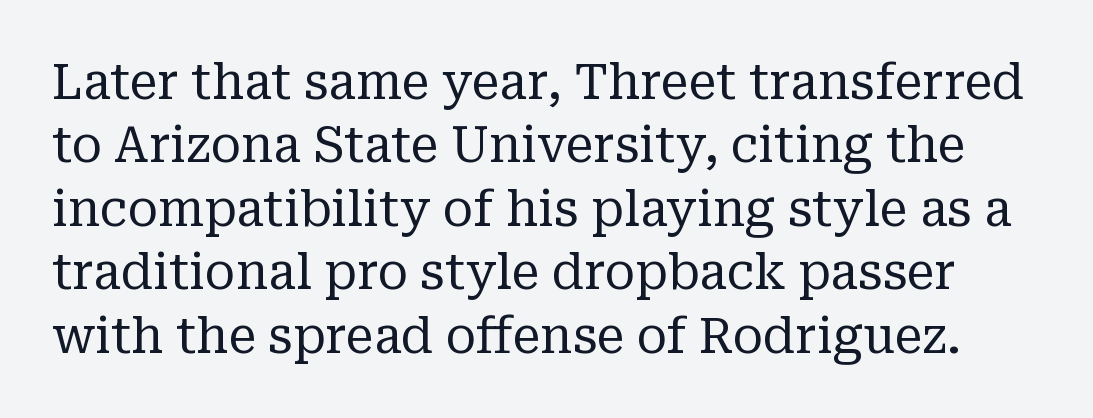
Q: Is the text bold? A: No.
Q: Is the text italic (slanted)? A: No, it is upright.
Q: Is the typeface a serif or a sans-serif typeface? A: Serif.
Q: Is the text underlined? A: No.
Q: Is the spacing between letters normal or unusually wide? A: Normal.
Q: Is the spacing between lines tight, normal or loose? A: Normal.
Q: Width (condensed, normal, or wide)? A: Normal.
Q: Stroke contrast? A: Low.
Q: x-height? A: Medium.
Q: Monospaced? A: No.
